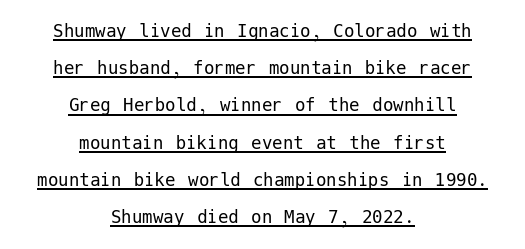
The image shows 21 px text type, upright; set centered, line spacing 1.77x, normal letter spacing, underlined.
